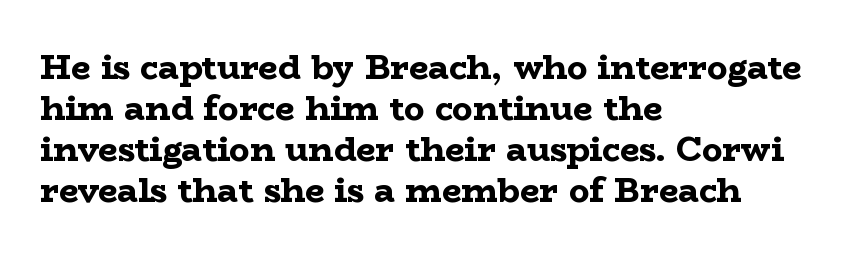
{"serif": "yes", "italic": "no", "bold": "yes", "weight": "bold", "width": "wide", "stroke_contrast": "low", "x_height": "medium", "monospaced": "no", "underline": "no", "align": "left", "line_spacing_ratio": 1.21, "letter_spacing": "normal", "letter_spacing_em": 0.0, "glyph_px": 34}
